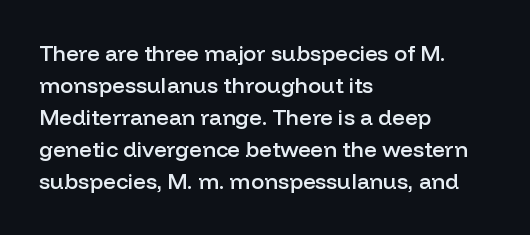
{"italic": "no", "bold": "semi", "underline": "no", "align": "left", "line_spacing": "normal", "line_spacing_ratio": 1.46, "letter_spacing": "normal", "letter_spacing_em": 0.0, "glyph_px": 22}
